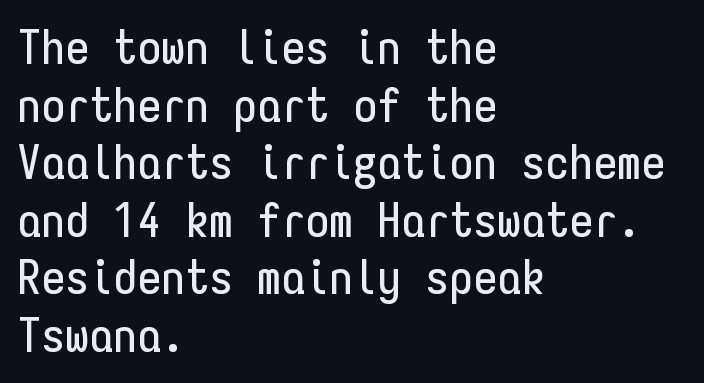
The image shows 48 px condensed sans-serif type, upright, monospaced; set left-aligned, line spacing 1.2x, normal letter spacing, not underlined; low stroke contrast and a medium x-height.
